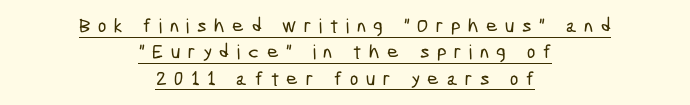
Q: Is the text underlined? A: Yes.
Q: How is the paragraph aligned? A: Centered.
Q: Is the spacing between letters normal or unusually wide? A: Unusually wide.
Q: Is the spacing between lines tight, normal or loose? A: Normal.
